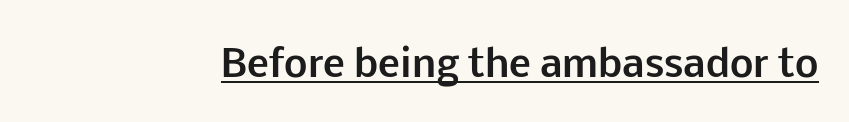
Between one letter and the next there's only the usual sliver of space. Proportional: the letters do not fall into vertical columns. This rendering employs a face without finishing strokes, i.e., a sans-serif. Decoration check: the copy is underlined. Caption: bold face, heavy strokes. Do the letters lean? They stand straight.
